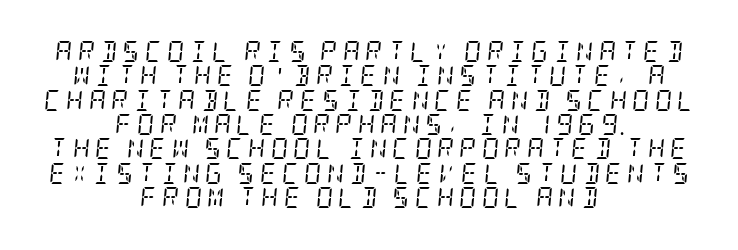
Compared with a flush-left layout, this one balances lines on the center instead. Is this a heavy cut? Hardly; it is regular or lighter. Only glyphs here, with clear space below each row. Slant detected: the letters are inclined.
